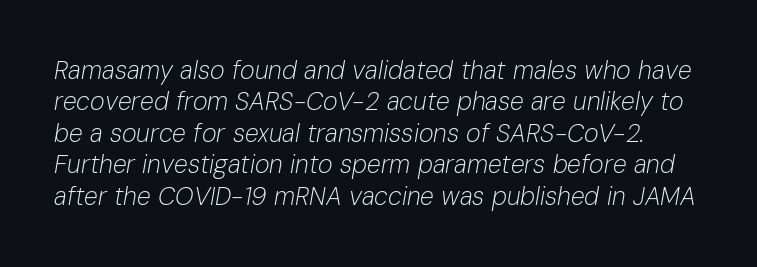
The image shows 25 px text type, italic (leaning right); set normal line spacing (1.26x), normal letter spacing, not underlined.
